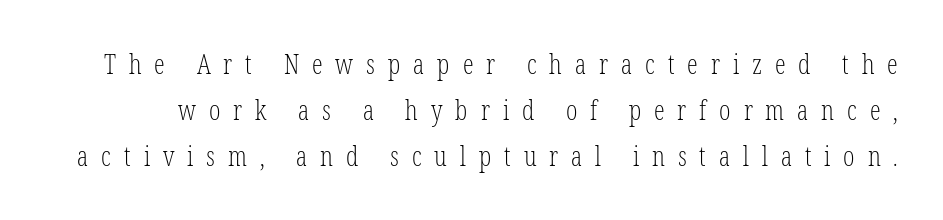
Q: Is the text bold? A: No.
Q: Is the text italic (slanted)? A: No, it is upright.
Q: Is the text underlined? A: No.
Q: Is the spacing between letters normal or unusually wide? A: Unusually wide.
